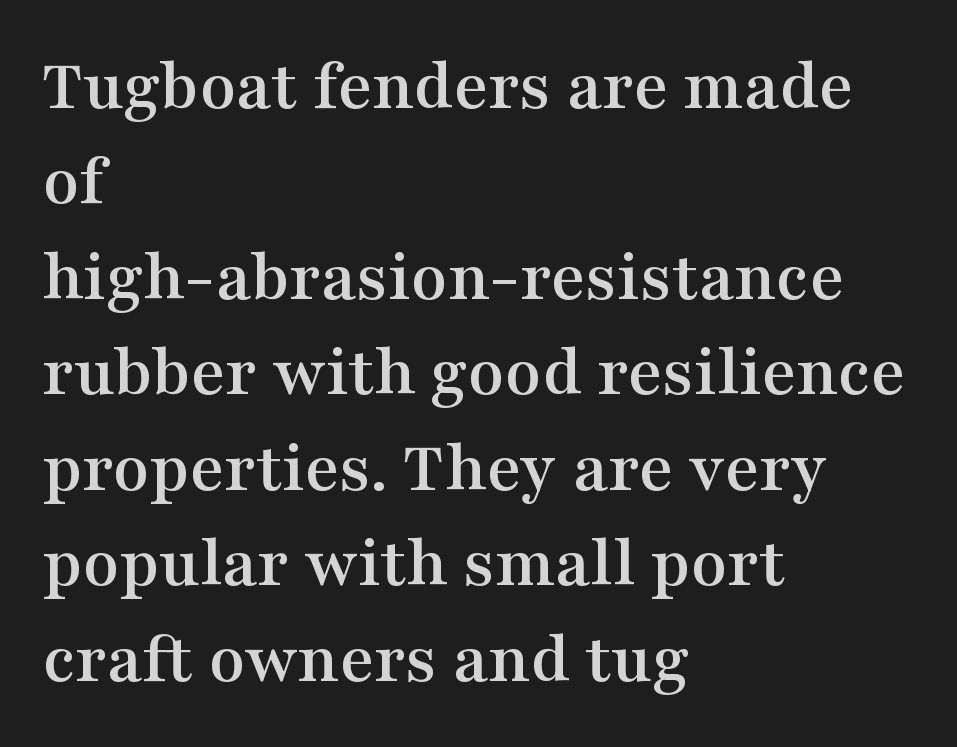
Q: Is the text italic (slanted)? A: No, it is upright.
Q: Is the typeface a serif or a sans-serif typeface? A: Serif.
Q: Is the text underlined? A: No.
Q: How is the paragraph aligned? A: Left-aligned.
Q: Is the spacing between letters normal or unusually wide? A: Normal.
Q: Is the spacing between lines tight, normal or loose? A: Normal.
Q: Width (condensed, normal, or wide)? A: Wide.
Q: Stroke contrast? A: Medium.
Q: x-height? A: Medium.
Q: Monospaced? A: No.
